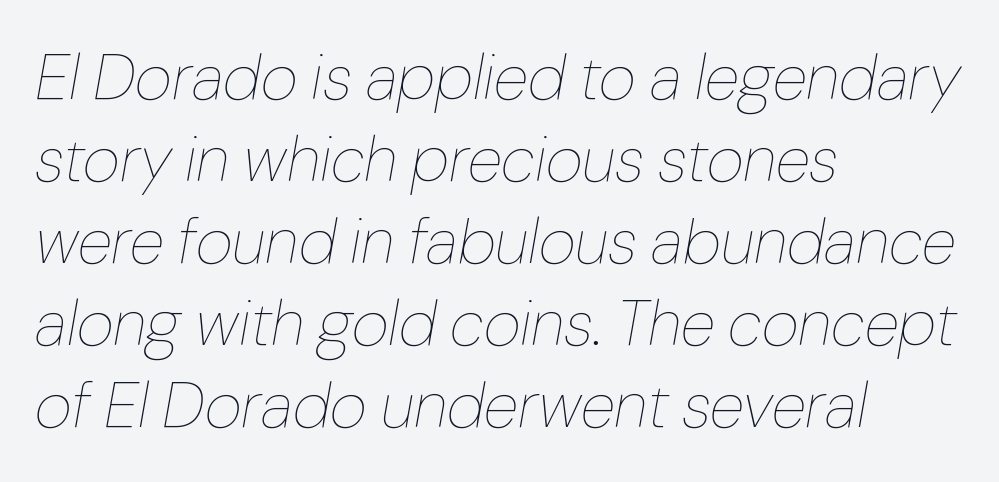
Here the designer chose a conventional face with non-uniform glyph widths. The rows are spaced the way most documents space them. A light-to-regular cut is what we see here. This rendering uses left alignment, leaving the right contour irregular. Type without underlining.
